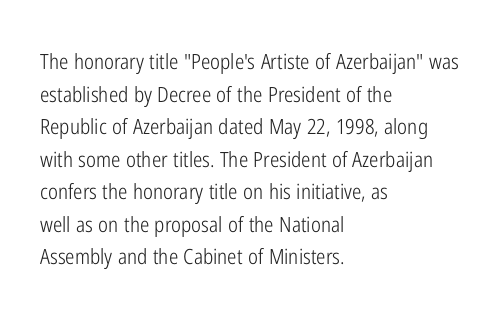
The axis of the letterforms is exactly vertical. Here the glyphs are tracked normally, forming tight word shapes. Descenders hang freely into open space. Line beginnings align vertically; line endings do not. The rows are spaced the way most documents space them.
